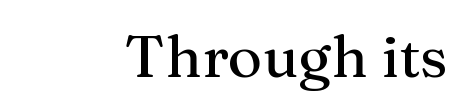
Q: Is the text italic (slanted)? A: No, it is upright.
Q: Is the typeface a serif or a sans-serif typeface? A: Serif.
Q: Is the text underlined? A: No.
Q: Is the spacing between letters normal or unusually wide? A: Normal.
Q: Width (condensed, normal, or wide)? A: Normal.
Q: Stroke contrast? A: Medium.
Q: x-height? A: Medium.
Q: Monospaced? A: No.
